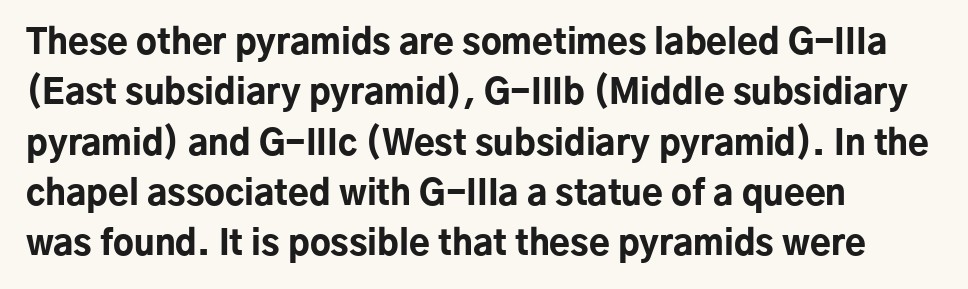
The image shows 34 px bold sans-serif type, upright; set left-aligned, normal line spacing (1.48x), normal letter spacing, not underlined; low stroke contrast and a medium x-height.
